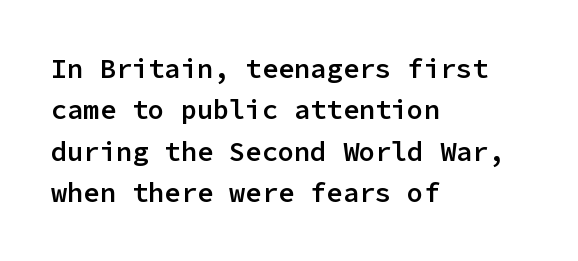
Q: Is the text bold? A: Semi-bold.
Q: Is the text italic (slanted)? A: No, it is upright.
Q: Is the text underlined? A: No.
Q: How is the paragraph aligned? A: Left-aligned.
Q: Is the spacing between letters normal or unusually wide? A: Normal.
Q: Is the spacing between lines tight, normal or loose? A: Normal.
